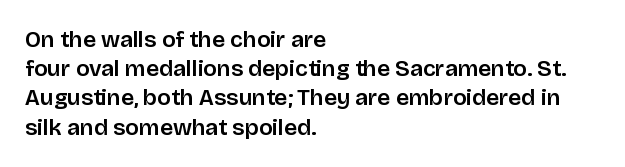
The image shows 23 px text type, upright; set left-aligned, normal line spacing (1.27x), normal letter spacing, not underlined.
